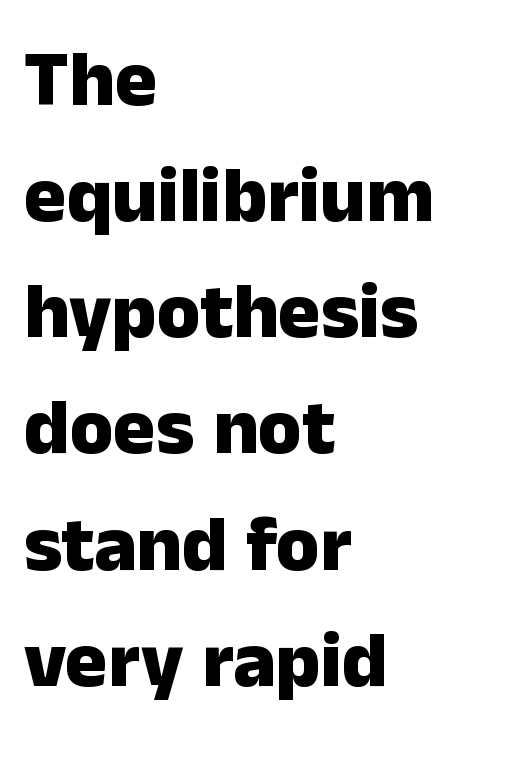
The image shows 79 px heavy sans-serif type, upright; set left-aligned, normal line spacing (1.47x), normal letter spacing, not underlined; low stroke contrast and a medium x-height.
